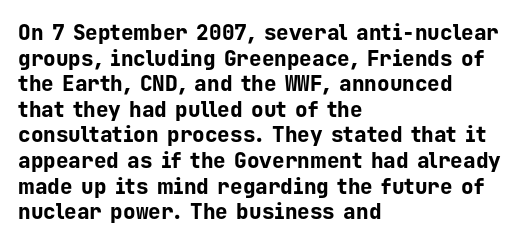
{"italic": "no", "bold": "yes", "underline": "no", "align": "left", "line_spacing_ratio": 1.22, "letter_spacing": "normal", "letter_spacing_em": 0.0, "glyph_px": 21}
